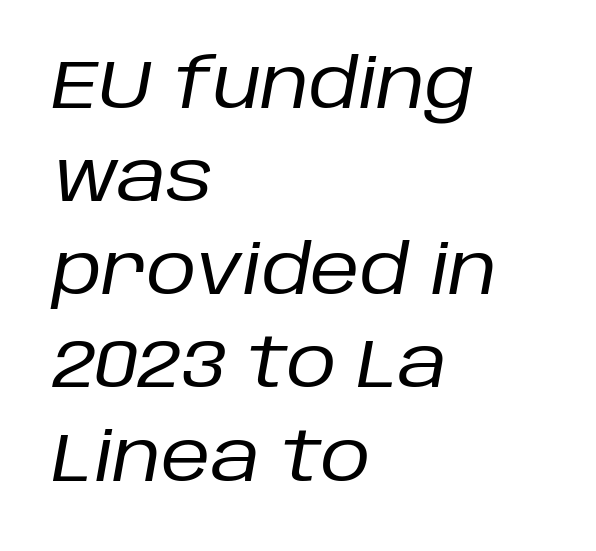
Vertically, the passage feels balanced, rows spaced as you'd expect. The lines are quadded left. Looks like regular typesetting: each glyph gets only the width it needs. This rendering features lettering with no underline.
